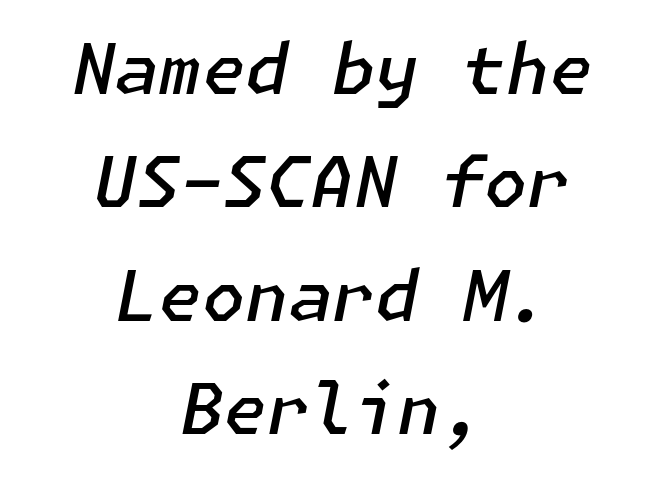
{"italic": "yes", "lean": "right", "slant_degrees": 11, "bold": "semi", "weight": "semibold", "width": "normal", "stroke_contrast": "low", "x_height": "medium", "underline": "no", "align": "center", "line_spacing": "normal", "line_spacing_ratio": 1.62, "letter_spacing": "normal", "letter_spacing_em": 0.0, "glyph_px": 70}
